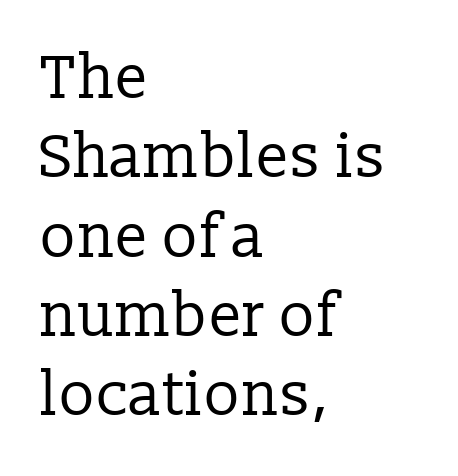
Q: Is the text bold? A: No.
Q: Is the text italic (slanted)? A: No, it is upright.
Q: Is the typeface a serif or a sans-serif typeface? A: Serif.
Q: Is the text underlined? A: No.
Q: How is the paragraph aligned? A: Left-aligned.
Q: Is the spacing between letters normal or unusually wide? A: Normal.
Q: Is the spacing between lines tight, normal or loose? A: Normal.
Q: Width (condensed, normal, or wide)? A: Normal.
Q: Stroke contrast? A: Low.
Q: x-height? A: Medium.
Q: Monospaced? A: No.
